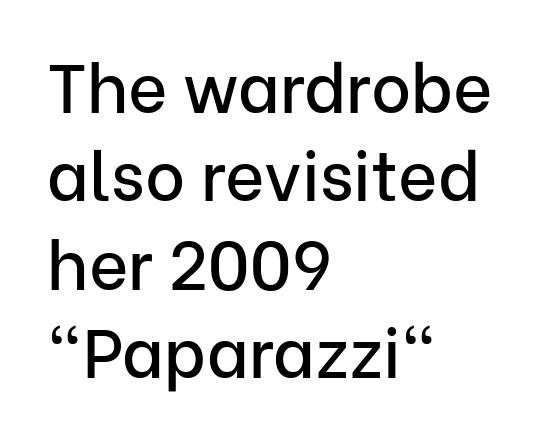
The image shows 68 px sans-serif type, upright; set left-aligned, normal line spacing (1.3x), normal letter spacing, not underlined; low stroke contrast and a medium x-height.
